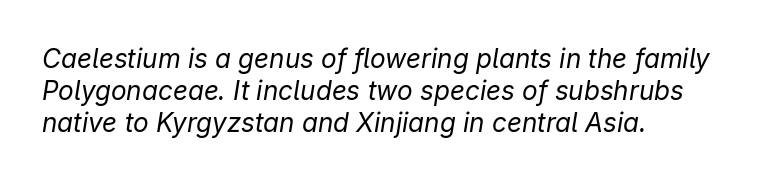
The image shows 26 px text type, italic (leaning right); set left-aligned, line spacing 1.24x, normal letter spacing, not underlined.
